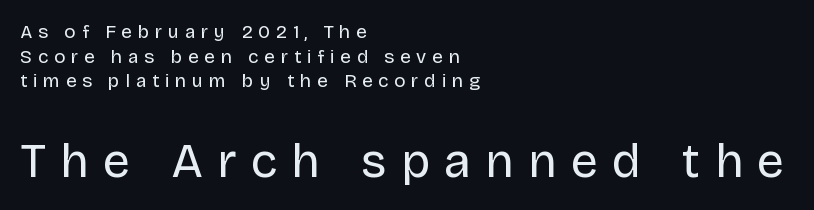
{"serif": "no", "italic": "no", "bold": "no", "weight": "regular", "width": "normal", "stroke_contrast": "low", "x_height": "large", "monospaced": "no", "underline": "no", "align": "left", "line_spacing": "normal", "line_spacing_ratio": 1.29, "letter_spacing": "wide", "letter_spacing_em": 0.3, "larger_block": "second", "size_ratio": 2.53, "glyph_px": 48}
